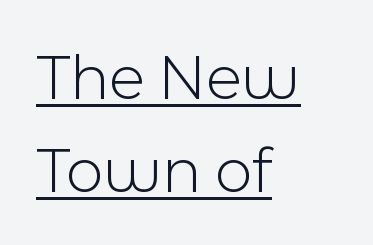
{"serif": "no", "italic": "no", "bold": "no", "weight": "light", "width": "normal", "x_height": "medium", "monospaced": "no", "underline": "yes", "align": "left", "line_spacing": "normal", "line_spacing_ratio": 1.43, "letter_spacing": "normal", "letter_spacing_em": 0.0, "glyph_px": 65}
